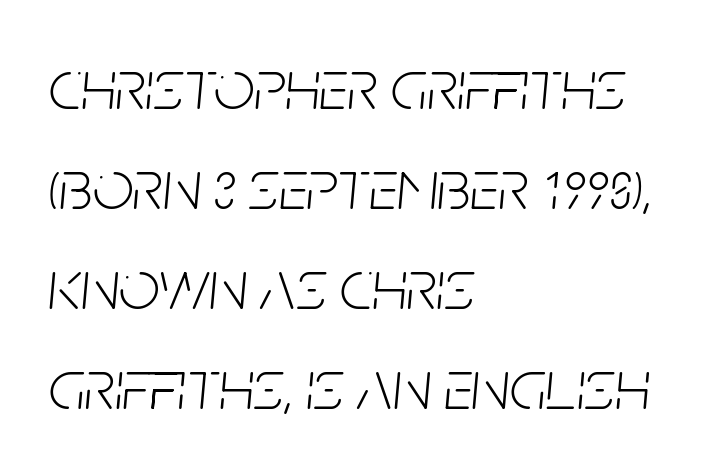
{"italic": "yes", "lean": "right", "slant_degrees": 5, "bold": "no", "weight": "light", "width": "condensed", "stroke_contrast": "low", "x_height": "large", "monospaced": "no", "underline": "no", "align": "left", "line_spacing": "normal", "line_spacing_ratio": 1.39, "letter_spacing": "normal", "letter_spacing_em": 0.0, "glyph_px": 72}
